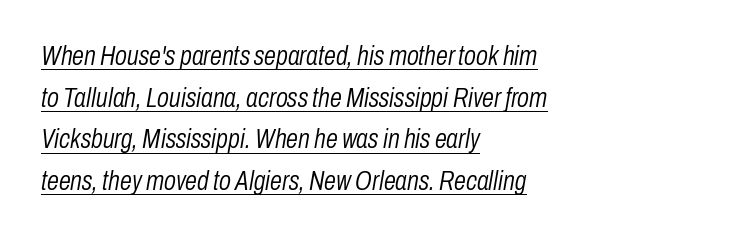
Q: Is the text bold? A: No.
Q: Is the text italic (slanted)? A: Yes, it leans right by about 10 degrees.
Q: Is the text underlined? A: Yes.
Q: How is the paragraph aligned? A: Left-aligned.
Q: Is the spacing between letters normal or unusually wide? A: Normal.
Q: Is the spacing between lines tight, normal or loose? A: Normal.
